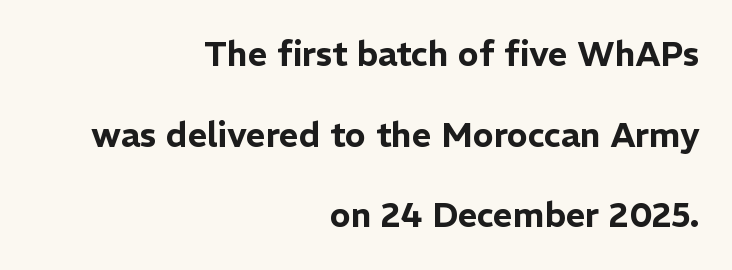
When letters stand straight like this, we call the style roman or upright. A student would call this right alignment; a typographer would say flush right, rag left. The specimen omits any rule beneath the text block's lines. Note the varied advance widths — an 'i' is clearly narrower than an 'm'.
